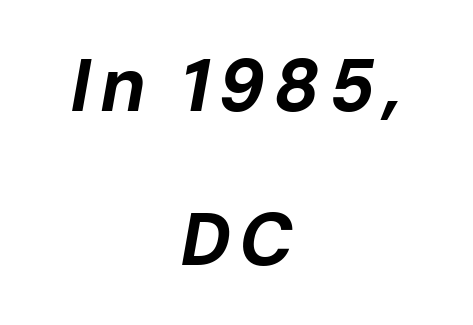
Think of a printed novel: that variable character pitch is what you see here. Italic? Definitely — the glyphs are oblique. Caption: bold face, heavy strokes. Nobody drew a line under any word here.
